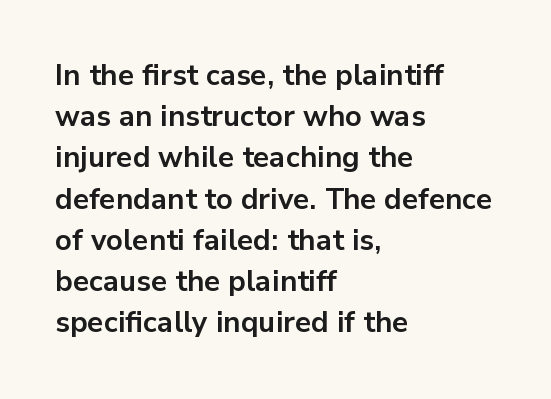
{"serif": "no", "italic": "no", "bold": "yes", "weight": "bold", "width": "normal", "stroke_contrast": "low", "x_height": "medium", "monospaced": "no", "underline": "no", "align": "left", "line_spacing": "normal", "line_spacing_ratio": 1.42, "letter_spacing": "normal", "letter_spacing_em": 0.0, "glyph_px": 29}
